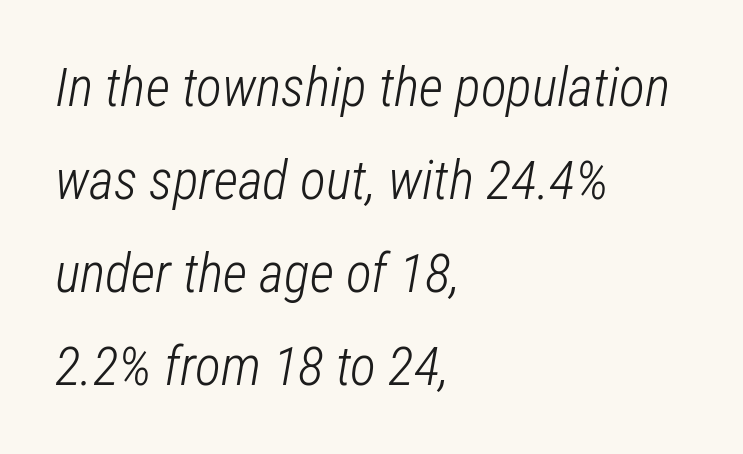
The image shows 54 px light, condensed type, italic (leaning right); set left-aligned, line spacing 1.72x, normal letter spacing, not underlined; low stroke contrast and a medium x-height.
